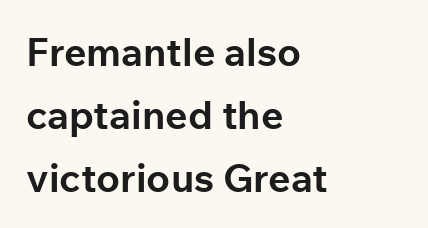
The image shows 39 px bold sans-serif type, upright; set left-aligned, normal line spacing (1.61x), normal letter spacing, not underlined; low stroke contrast and a medium x-height.
